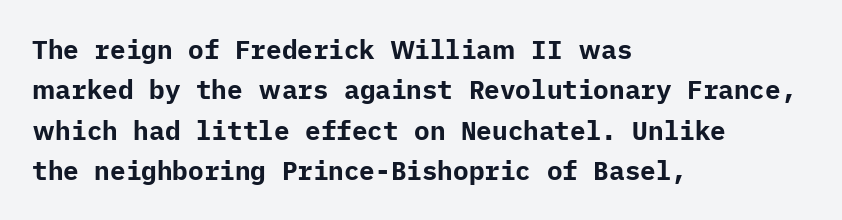
The image shows 26 px bold type, upright; set left-aligned, normal line spacing (1.55x), normal letter spacing, not underlined.
